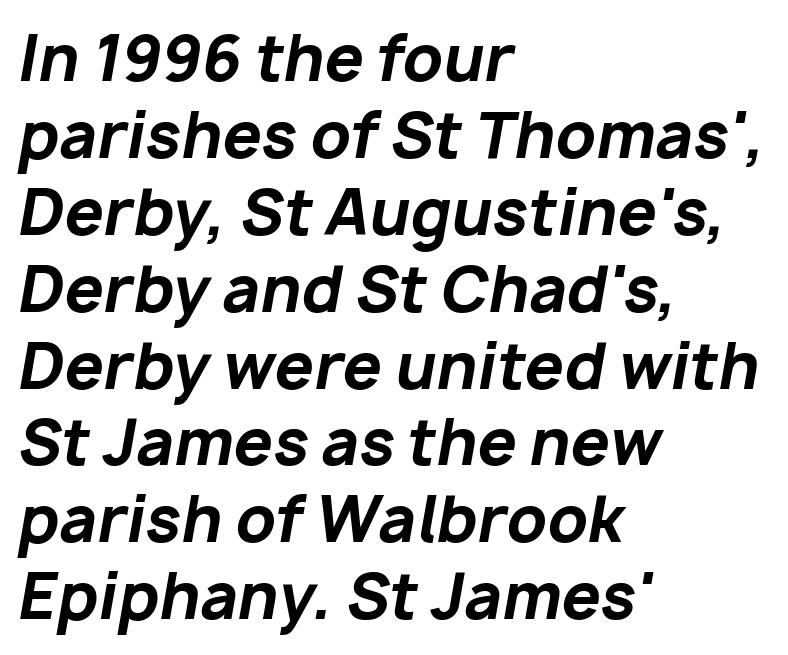
Q: Is the text bold? A: Yes.
Q: Is the text italic (slanted)? A: Yes, it leans right by about 10 degrees.
Q: Is the text underlined? A: No.
Q: How is the paragraph aligned? A: Left-aligned.
Q: Is the spacing between letters normal or unusually wide? A: Normal.
Q: Width (condensed, normal, or wide)? A: Normal.
Q: Stroke contrast? A: Low.
Q: x-height? A: Medium.
Q: Monospaced? A: No.
